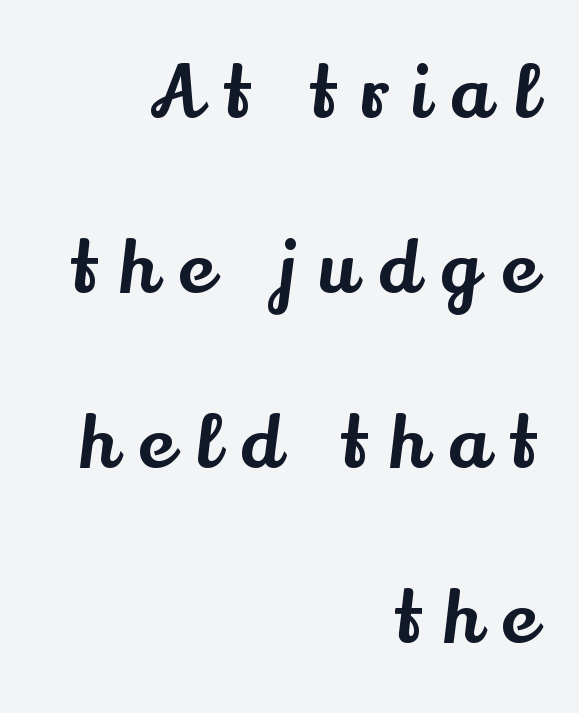
The image shows 72 px serif type; set right-aligned, loose line spacing (2.43x), unusually wide letter spacing (+0.32 em), not underlined; medium stroke contrast and a small x-height.
